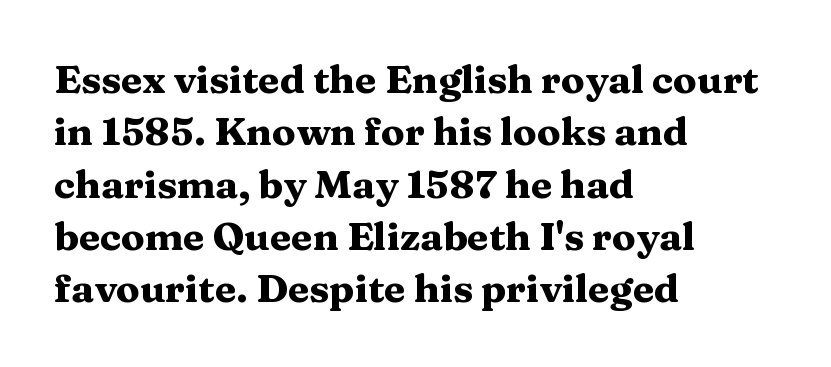
{"serif": "yes", "italic": "no", "bold": "yes", "weight": "heavy", "width": "wide", "stroke_contrast": "medium", "x_height": "medium", "monospaced": "no", "underline": "no", "align": "left", "line_spacing": "normal", "line_spacing_ratio": 1.34, "letter_spacing": "normal", "letter_spacing_em": 0.0, "glyph_px": 39}
